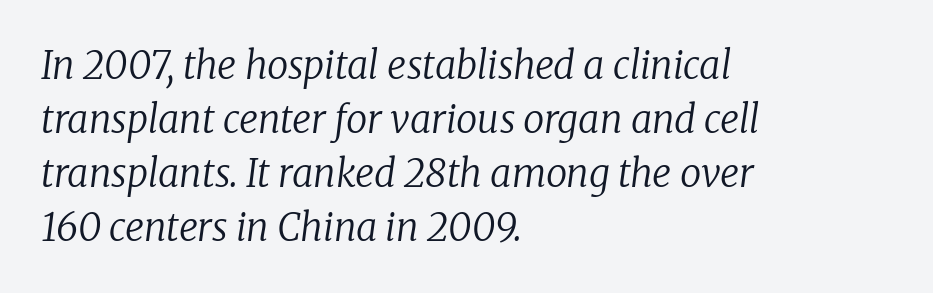
The typesetter chose a ragged-right arrangement here. Note: serifs present on the glyphs. Slant detected: the letters are inclined. A light-to-regular cut is what we see here. This rendering leaves character spacing at its baseline value. Each row of text sits above clean, open space.
